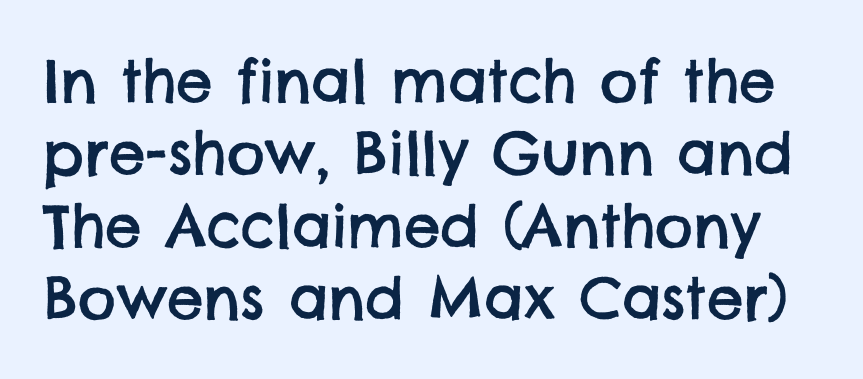
The typeface chosen for these lines omits serifs. Each letter keeps its own natural width here, so spacing adapts to shape. This sample keeps an unexceptional amount of space between lines. What stands out about the letter spacing? Nothing — it is the standard amount. Descenders hang freely into open space.
